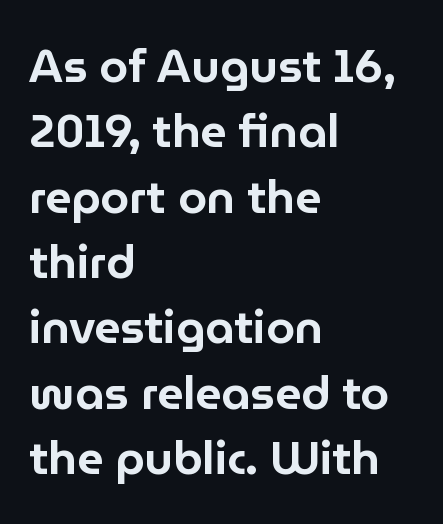
The space beneath each line is pristine and unruled. A typesetter would call this proportional, since set widths differ per character. Italic: no, the glyphs are upright roman. Stroke terminals: plain, sans-serif. The rag falls on the right side of this text block. The block of text has a typical density, with ordinary space between rows.
